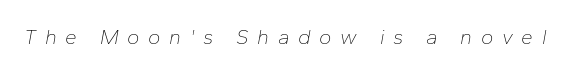
{"italic": "yes", "lean": "right", "slant_degrees": 10, "bold": "no", "underline": "no", "letter_spacing": "wide", "letter_spacing_em": 0.41, "glyph_px": 21}
